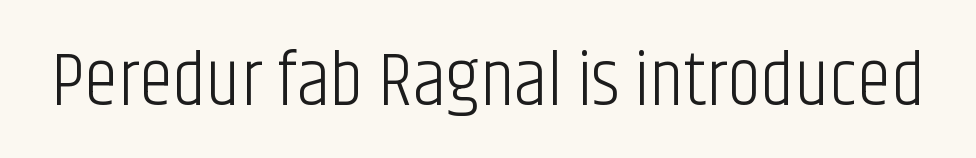
{"serif": "no", "italic": "no", "bold": "no", "weight": "light", "width": "condensed", "stroke_contrast": "low", "x_height": "large", "monospaced": "no", "underline": "no", "letter_spacing": "normal", "letter_spacing_em": 0.0, "glyph_px": 77}
